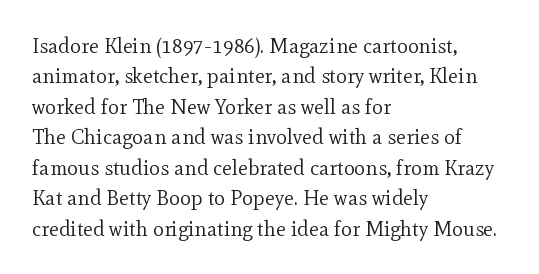
The image shows 21 px text type, upright; set left-aligned, normal line spacing (1.45x), normal letter spacing, not underlined.
